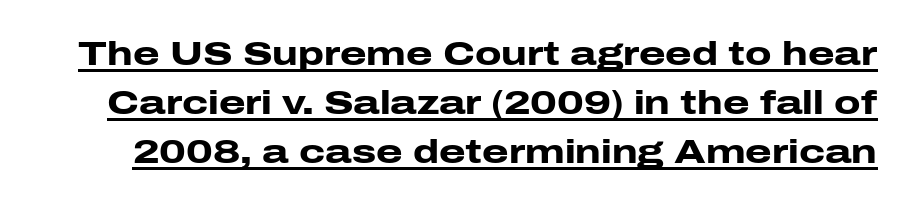
Note: no serifs on the glyphs. This sample carries an underscore along the baseline area. The face used here has the dense, thick strokes of a bold. Standard letterfit; no display-style spreading of the glyphs.
